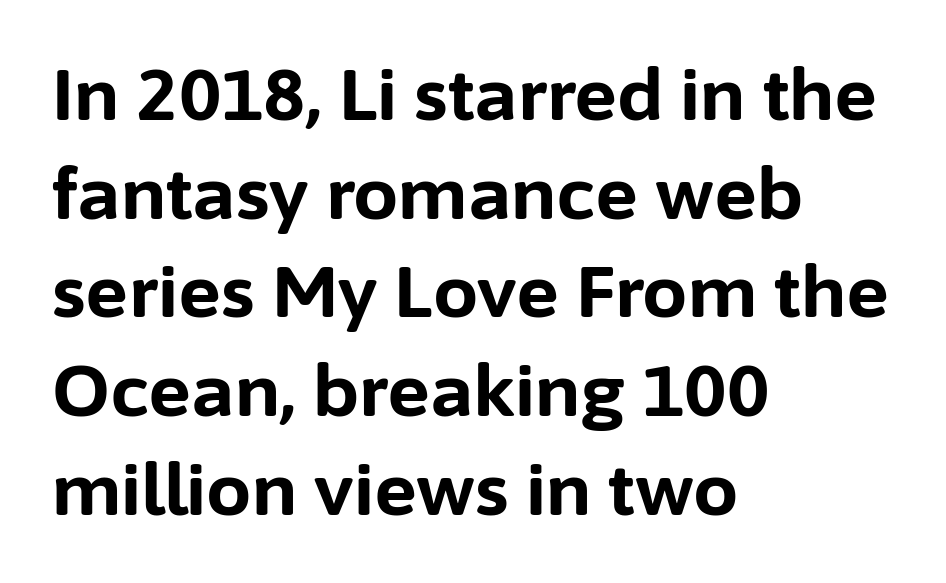
Q: Is the text bold? A: Yes.
Q: Is the text italic (slanted)? A: No, it is upright.
Q: Is the typeface a serif or a sans-serif typeface? A: Sans-serif.
Q: Is the text underlined? A: No.
Q: How is the paragraph aligned? A: Left-aligned.
Q: Is the spacing between letters normal or unusually wide? A: Normal.
Q: Is the spacing between lines tight, normal or loose? A: Normal.
Q: Width (condensed, normal, or wide)? A: Normal.
Q: Stroke contrast? A: Low.
Q: x-height? A: Medium.
Q: Monospaced? A: No.
